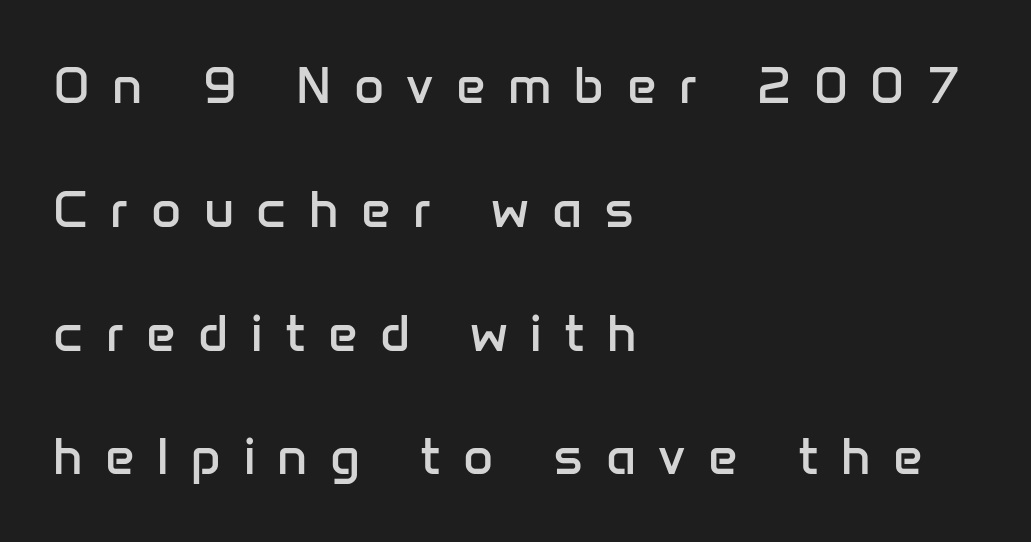
{"serif": "no", "italic": "no", "bold": "no", "weight": "regular", "width": "normal", "stroke_contrast": "low", "x_height": "medium", "monospaced": "no", "underline": "no", "align": "left", "line_spacing": "loose", "line_spacing_ratio": 2.38, "letter_spacing": "wide", "letter_spacing_em": 0.43, "glyph_px": 52}
